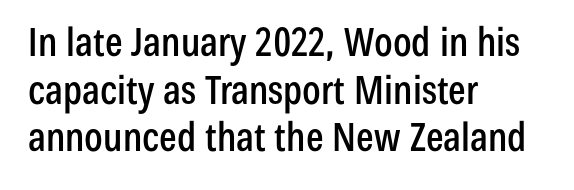
The image shows 39 px condensed sans-serif type, upright; set left-aligned, line spacing 1.22x, normal letter spacing, not underlined; low stroke contrast and a medium x-height.
